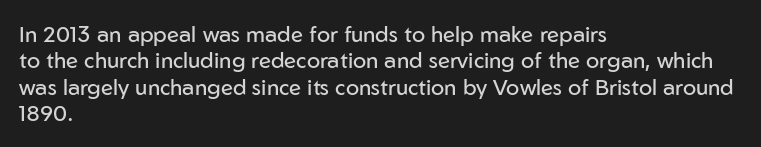
The image shows 22 px text type, upright; set left-aligned, line spacing 1.2x, normal letter spacing, not underlined.
